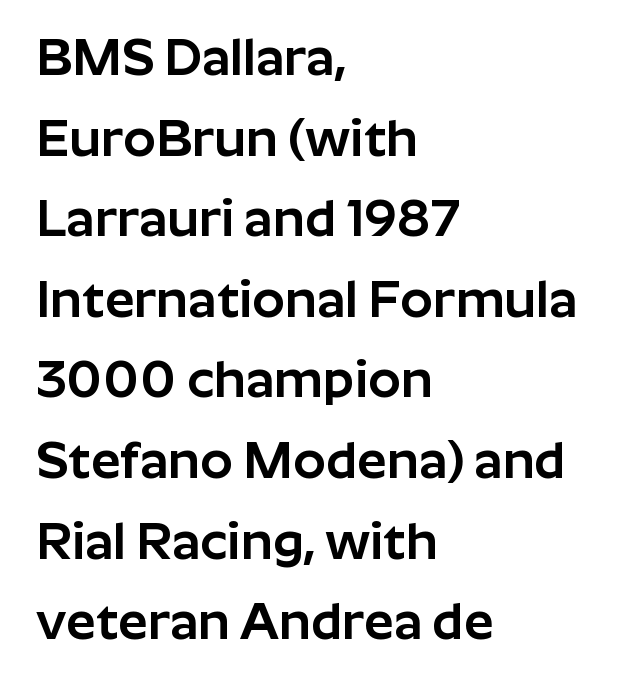
The image shows 52 px sans-serif type, upright; set left-aligned, normal line spacing (1.55x), normal letter spacing, not underlined; low stroke contrast and a medium x-height.
